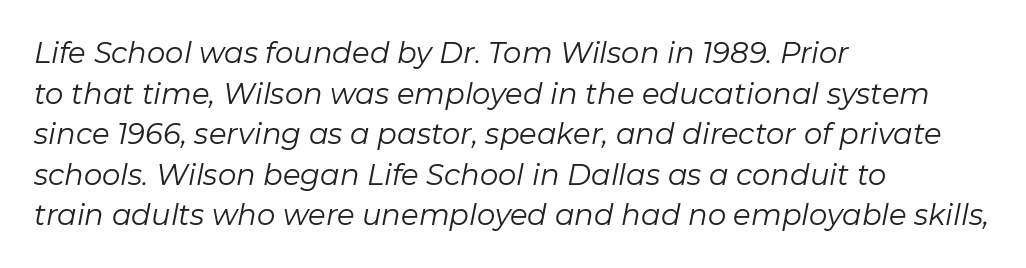
Weight: not bold — regular or lighter. The passage shown leans; its letterforms are oblique. Spacing between characters is what you'd get straight out of the box. The rag falls on the right side of this text block. This sample has the flowing, uneven cadence of proportional lettering.
